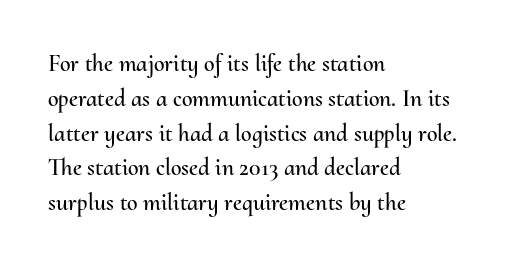
The image shows 24 px text type, upright; set left-aligned, normal line spacing (1.45x), normal letter spacing, not underlined.
